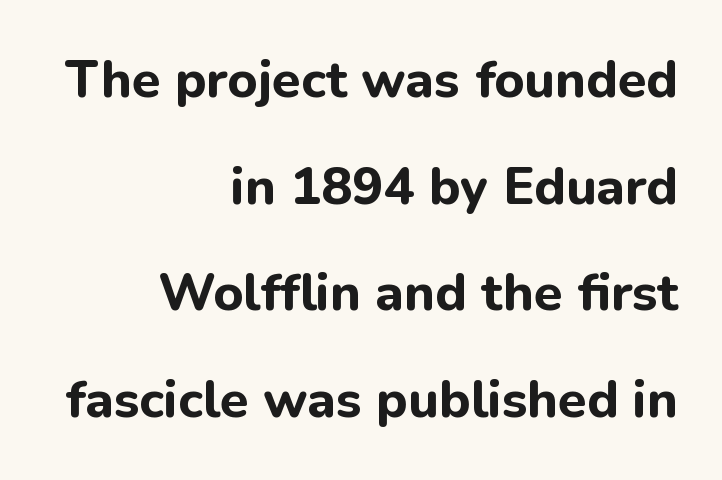
The image shows 52 px bold sans-serif type, upright; set right-aligned, loose line spacing (2.05x), normal letter spacing, not underlined; low stroke contrast and a medium x-height.
